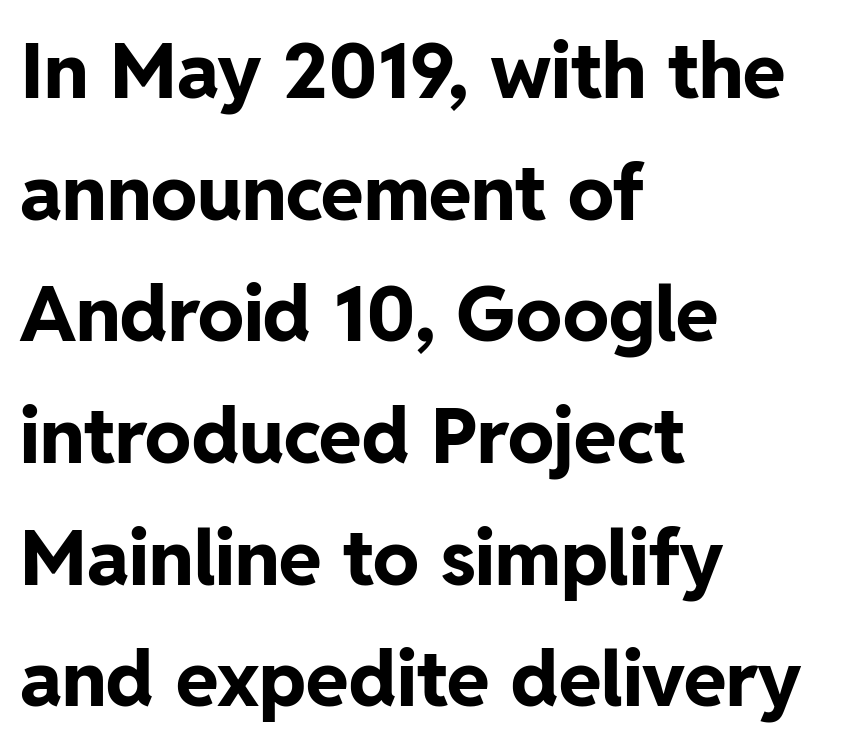
{"serif": "no", "italic": "no", "bold": "yes", "weight": "bold", "width": "normal", "stroke_contrast": "low", "x_height": "medium", "monospaced": "no", "underline": "no", "align": "left", "line_spacing": "normal", "line_spacing_ratio": 1.58, "letter_spacing": "normal", "letter_spacing_em": 0.0, "glyph_px": 77}
